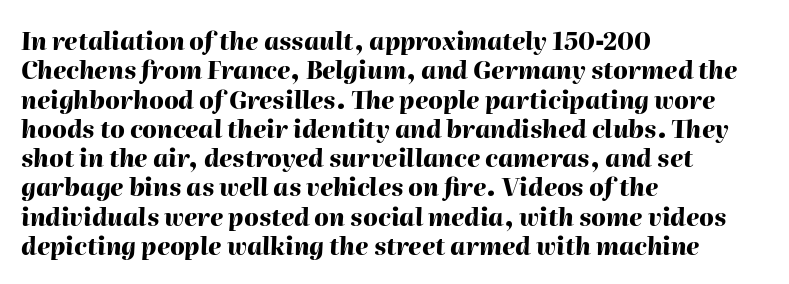
The image shows 24 px bold type, italic (leaning right); set left-aligned, line spacing 1.22x, normal letter spacing, not underlined.
